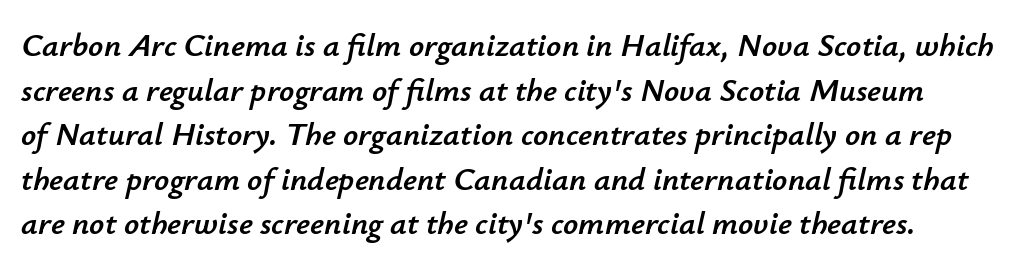
The passage shown leans; its letterforms are oblique. A typesetter would call this proportional, since set widths differ per character. Letters rest on an invisible, unmarked baseline. Notice how descenders clear the ascenders below comfortably — that's standard leading. Glyph-to-glyph distance matches everyday printed text.
